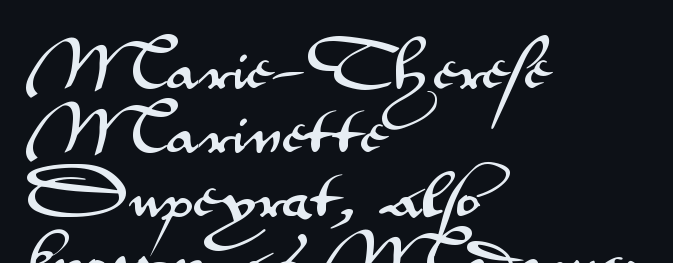
There is no visible air inserted between adjacent glyphs. Is this a fixed-width face? No — the glyphs have proportional, varying widths. These lines are composed in type without serifs.
